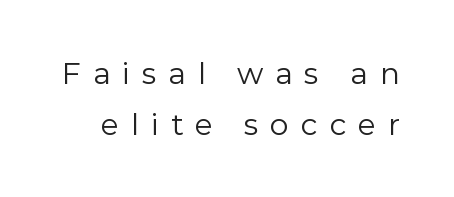
Q: Is the text bold? A: No.
Q: Is the text italic (slanted)? A: No, it is upright.
Q: Is the typeface a serif or a sans-serif typeface? A: Sans-serif.
Q: Is the text underlined? A: No.
Q: Is the spacing between letters normal or unusually wide? A: Unusually wide.
Q: Is the spacing between lines tight, normal or loose? A: Normal.
Q: Width (condensed, normal, or wide)? A: Normal.
Q: x-height? A: Medium.
Q: Monospaced? A: No.
